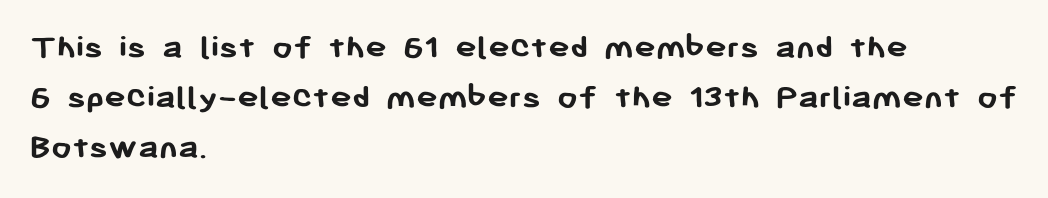
If you measured baseline to baseline, you'd find a middling distance. The passage shown is typeset with a sans-serif family. There is no visible air inserted between adjacent glyphs. Every letter is thick-stroked: bold, no question. The paragraph has a hard left edge and a soft right edge.
